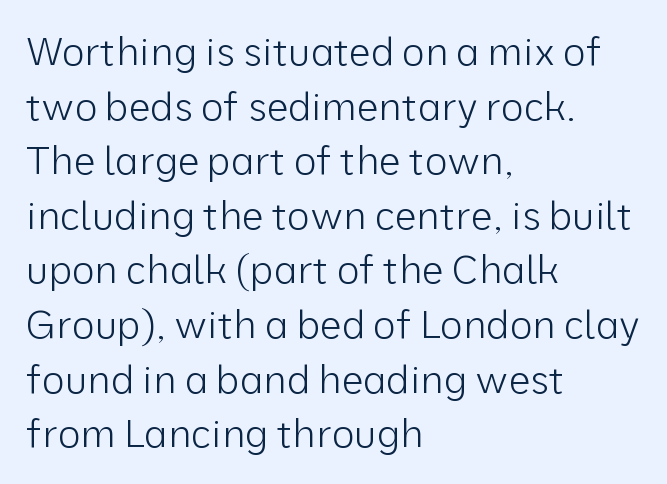
The line texture is even and compact thanks to regular tracking. Quick note: underline off. Does the type have serifs? No, each stem ends abruptly. Varying glyph widths throughout — classic text-font behaviour. The letters stand straight up with perfectly vertical stems.
